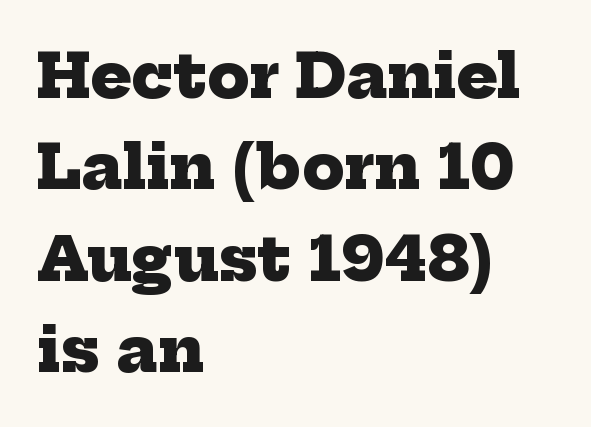
The image shows 61 px heavy serif type; set left-aligned, normal line spacing (1.5x), normal letter spacing, not underlined; low stroke contrast and a medium x-height.
